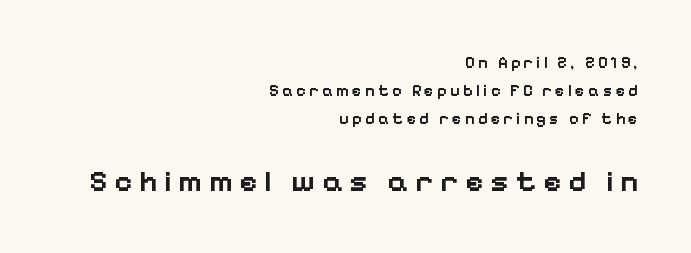
{"serif": "no", "italic": "no", "bold": "semi", "weight": "semibold", "width": "normal", "stroke_contrast": "low", "x_height": "medium", "monospaced": "no", "underline": "no", "align": "right", "line_spacing_ratio": 1.75, "letter_spacing": "wide", "letter_spacing_em": 0.21, "larger_block": "second", "size_ratio": 1.94, "glyph_px": 31}
